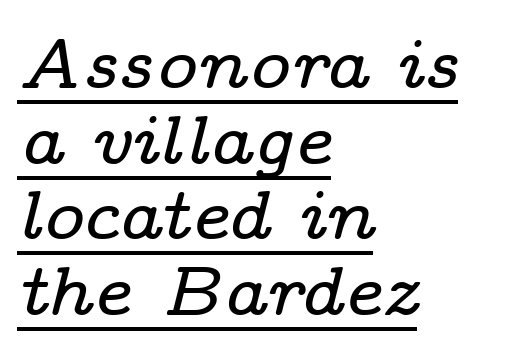
The image shows 70 px wide serif type, italic (leaning right); set left-aligned, tight line spacing (1.08x), normal letter spacing, underlined; low stroke contrast and a medium x-height.
